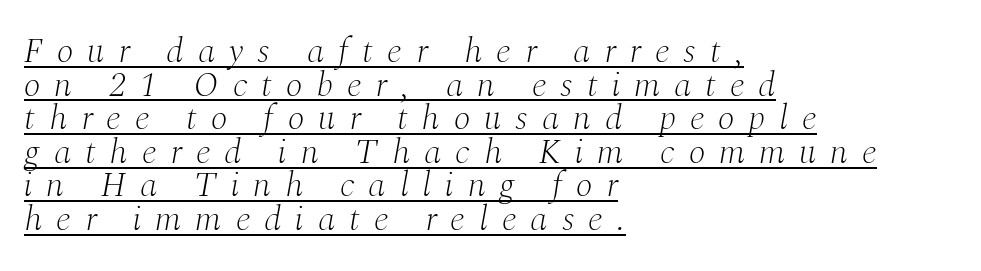
{"serif": "yes", "italic": "yes", "lean": "right", "slant_degrees": 10, "bold": "no", "weight": "light", "width": "normal", "stroke_contrast": "medium", "x_height": "medium", "monospaced": "no", "underline": "yes", "align": "left", "line_spacing": "tight", "line_spacing_ratio": 0.96, "letter_spacing": "wide", "letter_spacing_em": 0.4, "glyph_px": 35}
